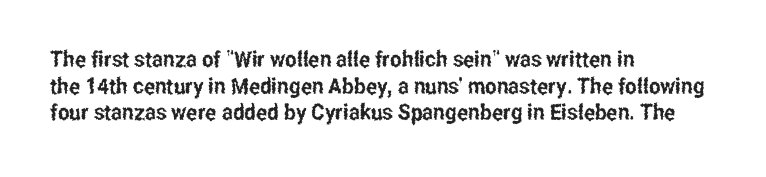
Q: Is the text italic (slanted)? A: No, it is upright.
Q: Is the text underlined? A: No.
Q: How is the paragraph aligned? A: Left-aligned.
Q: Is the spacing between letters normal or unusually wide? A: Normal.
